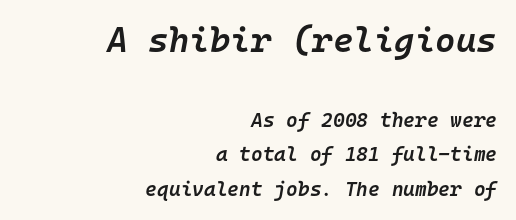
Lines of text with bare space underneath. The letters march in equal steps, a hallmark of fixed-pitch type. The rendering shrinks the type as you move from the upper chunk to the lower. Slightly chunky letters — semibold, I'd say, not full bold. The lettering tilts uniformly, giving the passage an italic look.
